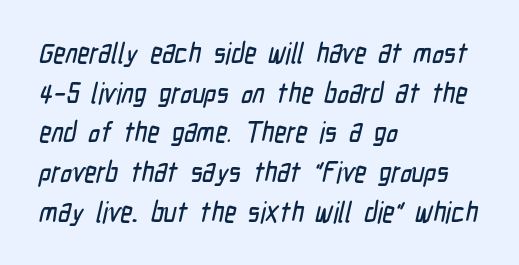
The rendering shows plain stroke endings on the letterforms — a sans-serif design. A typesetter would call this proportional, since set widths differ per character. Descenders hang freely into open space. Tracking here is standard; glyphs follow each other at the usual distance. The lines are quadded left.
